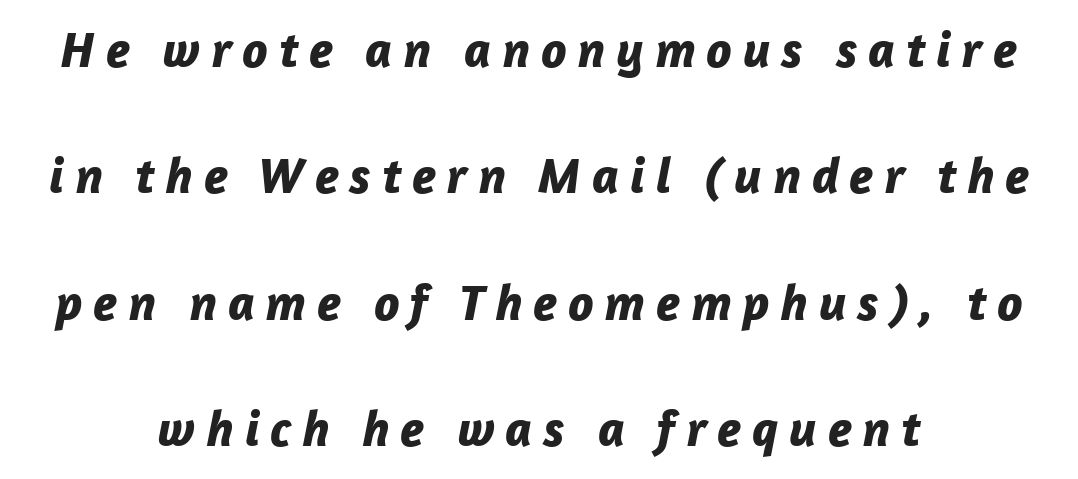
Leftover space on each line is divided equally before and after the words. The rendering uses a bold face; every stroke is thick and dark. Descenders hang freely into open space. The face used here is proportionally spaced, like ordinary book or web type. Honestly, the letter spacing is so wide it's the main thing you notice. The specimen reads as italic at a glance.
